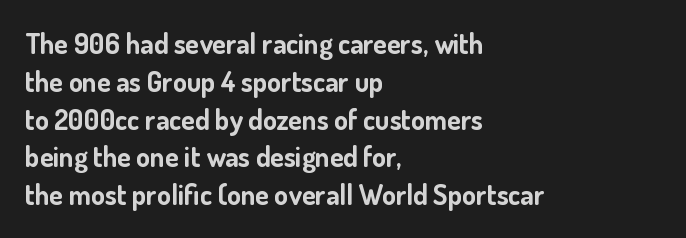
The image shows 28 px bold sans-serif type, upright; set left-aligned, normal line spacing (1.35x), normal letter spacing, not underlined; low stroke contrast and a small x-height.
